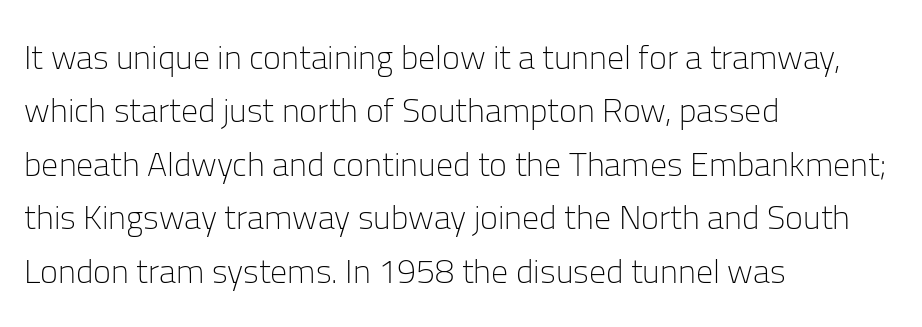
The image shows 34 px light sans-serif type, upright; set left-aligned, normal line spacing (1.57x), normal letter spacing, not underlined; low stroke contrast and a medium x-height.
